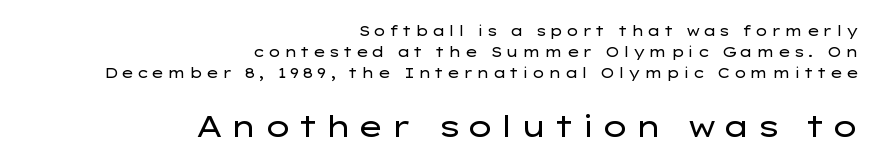
{"serif": "no", "italic": "no", "bold": "no", "weight": "regular", "width": "wide", "stroke_contrast": "low", "x_height": "medium", "monospaced": "no", "underline": "no", "align": "right", "line_spacing": "normal", "line_spacing_ratio": 1.49, "larger_block": "second", "size_ratio": 2.07, "glyph_px": 29}
